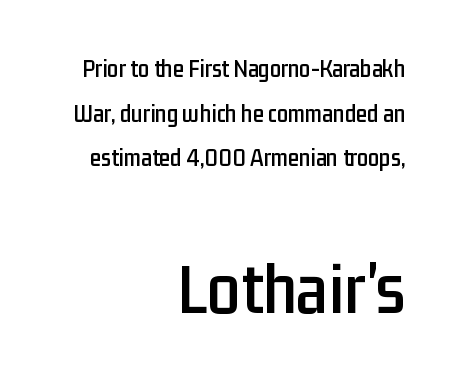
The image shows 74 px condensed sans-serif type, upright; set right-aligned, line spacing 1.79x, normal letter spacing, not underlined; the second (bottom) block is 2.96x larger; low stroke contrast and a medium x-height.
